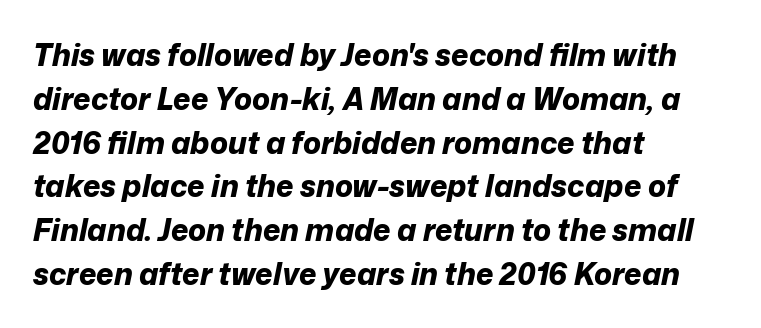
Q: Is the text bold? A: Yes.
Q: Is the text italic (slanted)? A: Yes, it leans right by about 12 degrees.
Q: Is the text underlined? A: No.
Q: How is the paragraph aligned? A: Left-aligned.
Q: Is the spacing between letters normal or unusually wide? A: Normal.
Q: Is the spacing between lines tight, normal or loose? A: Normal.
Q: Width (condensed, normal, or wide)? A: Normal.
Q: Stroke contrast? A: Low.
Q: x-height? A: Medium.
Q: Monospaced? A: No.
